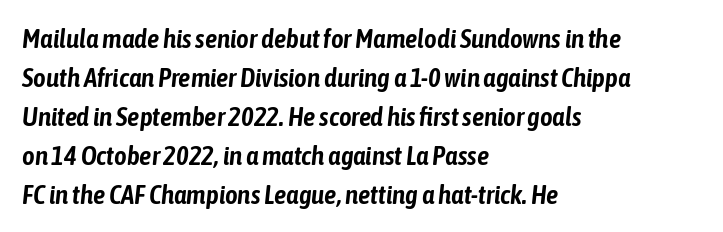
The image shows 27 px text type, italic (leaning right); set left-aligned, normal line spacing (1.44x), normal letter spacing, not underlined.
